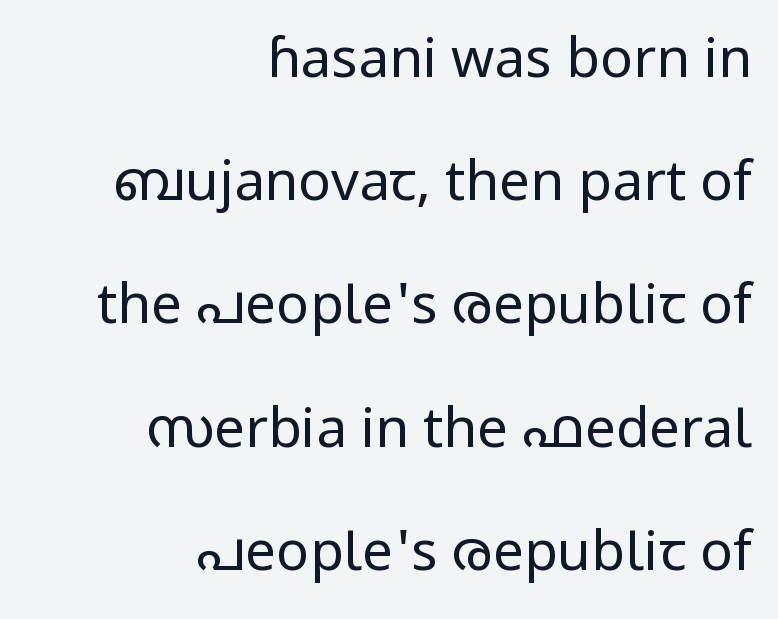
Q: Is the text bold? A: No.
Q: Is the text italic (slanted)? A: No, it is upright.
Q: Is the typeface a serif or a sans-serif typeface? A: Sans-serif.
Q: Is the text underlined? A: No.
Q: How is the paragraph aligned? A: Right-aligned.
Q: Is the spacing between letters normal or unusually wide? A: Normal.
Q: Is the spacing between lines tight, normal or loose? A: Loose.
Q: Width (condensed, normal, or wide)? A: Normal.
Q: Stroke contrast? A: Low.
Q: x-height? A: Medium.
Q: Monospaced? A: No.
